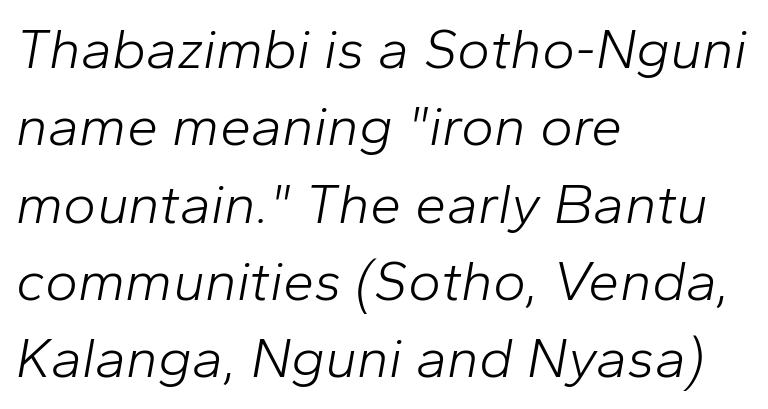
{"italic": "yes", "lean": "right", "slant_degrees": 10, "bold": "no", "weight": "light", "width": "normal", "stroke_contrast": "low", "x_height": "medium", "monospaced": "no", "underline": "no", "align": "left", "line_spacing": "normal", "line_spacing_ratio": 1.38, "letter_spacing": "normal", "letter_spacing_em": 0.0, "glyph_px": 56}
